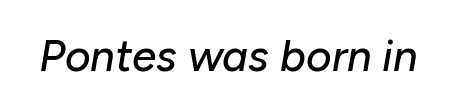
{"italic": "yes", "lean": "right", "slant_degrees": 10, "width": "normal", "stroke_contrast": "low", "x_height": "medium", "monospaced": "no", "underline": "no", "letter_spacing": "normal", "letter_spacing_em": 0.0, "glyph_px": 44}
